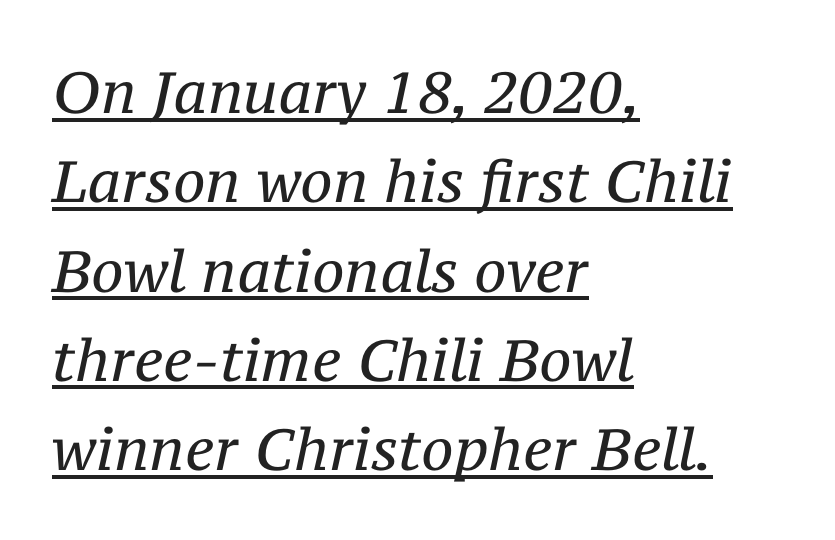
{"serif": "yes", "italic": "yes", "lean": "right", "slant_degrees": 12, "bold": "no", "weight": "regular", "width": "normal", "stroke_contrast": "medium", "x_height": "medium", "monospaced": "no", "underline": "yes", "align": "left", "line_spacing": "normal", "line_spacing_ratio": 1.54, "letter_spacing": "normal", "letter_spacing_em": 0.0, "glyph_px": 58}
